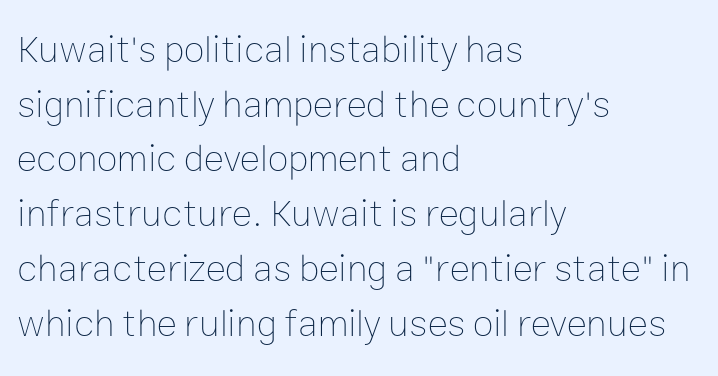
Q: Is the text bold? A: No.
Q: Is the text italic (slanted)? A: No, it is upright.
Q: Is the text underlined? A: No.
Q: How is the paragraph aligned? A: Left-aligned.
Q: Is the spacing between letters normal or unusually wide? A: Normal.
Q: Is the spacing between lines tight, normal or loose? A: Normal.
Q: Width (condensed, normal, or wide)? A: Normal.
Q: Stroke contrast? A: Low.
Q: x-height? A: Medium.
Q: Monospaced? A: No.
